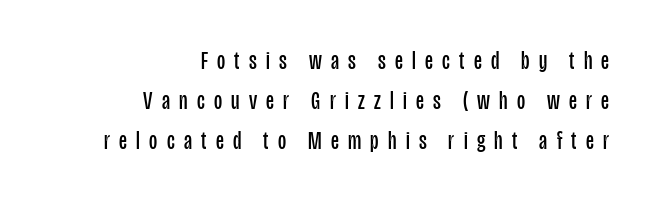
Q: Is the text bold? A: No.
Q: Is the text italic (slanted)? A: No, it is upright.
Q: Is the text underlined? A: No.
Q: How is the paragraph aligned? A: Right-aligned.
Q: Is the spacing between letters normal or unusually wide? A: Unusually wide.
Q: Is the spacing between lines tight, normal or loose? A: Normal.
